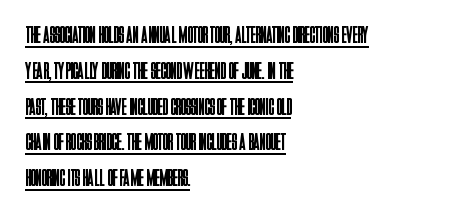
The image shows 24 px text type, upright; set left-aligned, normal line spacing (1.49x), normal letter spacing, underlined.
